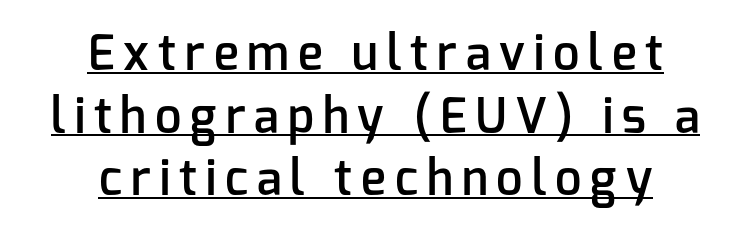
{"serif": "no", "italic": "no", "bold": "semi", "weight": "semibold", "width": "normal", "stroke_contrast": "low", "x_height": "medium", "monospaced": "no", "underline": "yes", "align": "center", "line_spacing": "normal", "line_spacing_ratio": 1.33, "glyph_px": 47}
